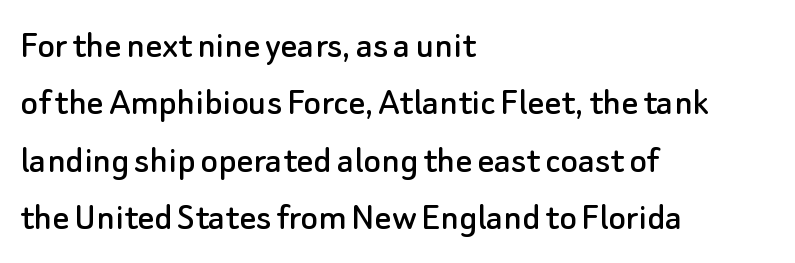
{"serif": "no", "italic": "no", "width": "normal", "stroke_contrast": "low", "x_height": "small", "monospaced": "no", "underline": "no", "align": "left", "line_spacing": "normal", "line_spacing_ratio": 1.4, "letter_spacing": "normal", "letter_spacing_em": 0.0, "glyph_px": 41}
